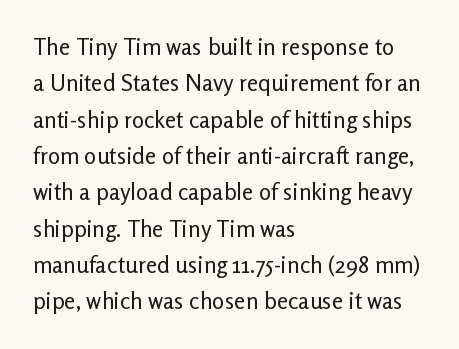
{"italic": "no", "bold": "no", "underline": "no", "align": "left", "line_spacing": "normal", "line_spacing_ratio": 1.58, "letter_spacing": "normal", "letter_spacing_em": 0.0, "glyph_px": 23}
